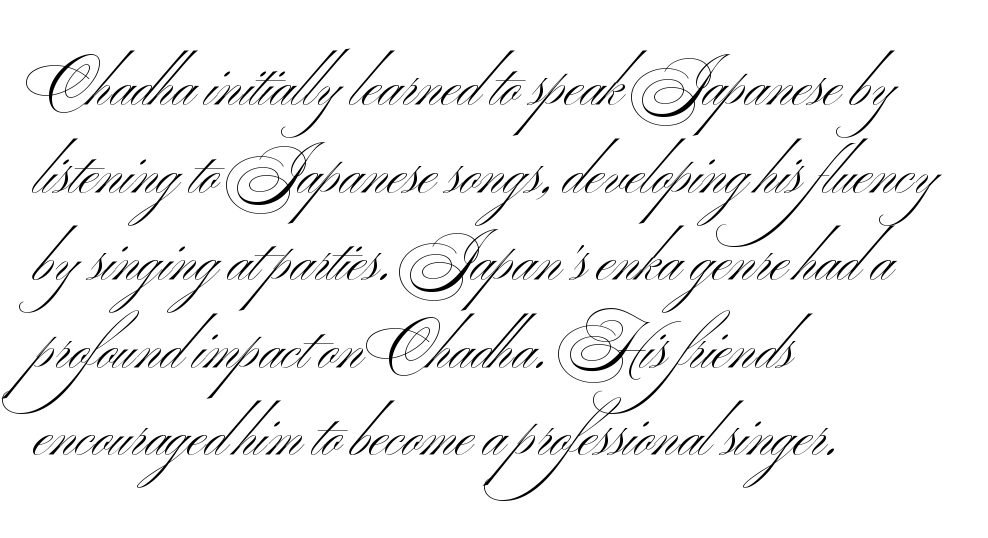
Q: Is the text bold? A: No.
Q: Is the typeface a serif or a sans-serif typeface? A: Sans-serif.
Q: Is the text underlined? A: No.
Q: How is the paragraph aligned? A: Left-aligned.
Q: Is the spacing between letters normal or unusually wide? A: Normal.
Q: Is the spacing between lines tight, normal or loose? A: Normal.
Q: Width (condensed, normal, or wide)? A: Wide.
Q: Stroke contrast? A: Medium.
Q: x-height? A: Small.
Q: Monospaced? A: No.
